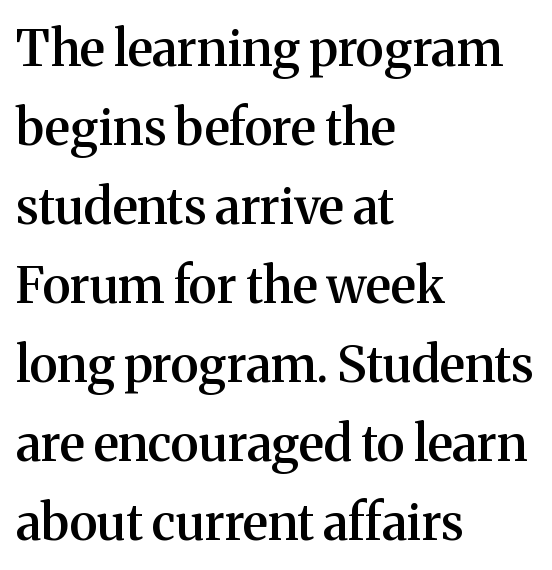
Q: Is the text bold? A: Semi-bold.
Q: Is the text italic (slanted)? A: No, it is upright.
Q: Is the typeface a serif or a sans-serif typeface? A: Serif.
Q: Is the text underlined? A: No.
Q: How is the paragraph aligned? A: Left-aligned.
Q: Is the spacing between letters normal or unusually wide? A: Normal.
Q: Is the spacing between lines tight, normal or loose? A: Normal.
Q: Width (condensed, normal, or wide)? A: Normal.
Q: Stroke contrast? A: Medium.
Q: x-height? A: Medium.
Q: Monospaced? A: No.
